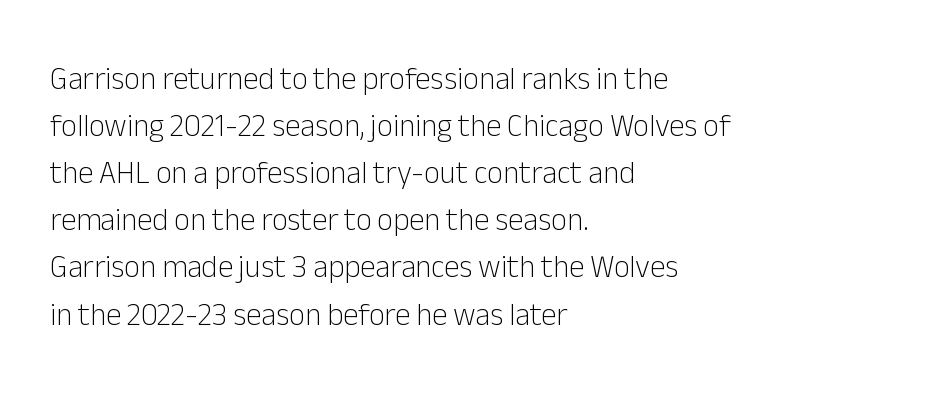
The image shows 31 px light sans-serif type, upright; set left-aligned, normal line spacing (1.52x), normal letter spacing, not underlined; low stroke contrast and a medium x-height.
